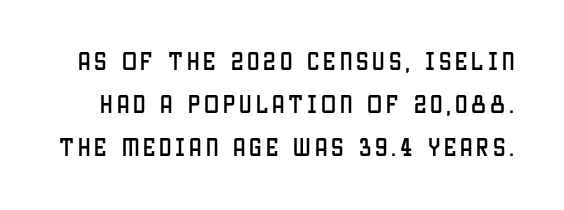
No word sits above an underline. The type sits square on the baseline with zero lean. The passage shown stacks its lines with a broad gap.
